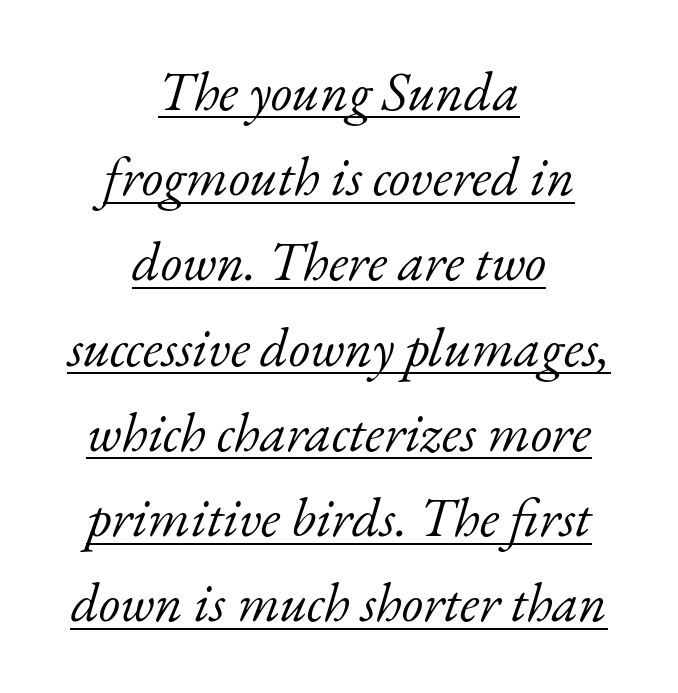
Q: Is the text bold? A: No.
Q: Is the text italic (slanted)? A: Yes, it leans right by about 17 degrees.
Q: Is the typeface a serif or a sans-serif typeface? A: Serif.
Q: Is the text underlined? A: Yes.
Q: How is the paragraph aligned? A: Centered.
Q: Is the spacing between letters normal or unusually wide? A: Normal.
Q: Is the spacing between lines tight, normal or loose? A: Normal.
Q: Width (condensed, normal, or wide)? A: Normal.
Q: Stroke contrast? A: Low.
Q: x-height? A: Small.
Q: Monospaced? A: No.
